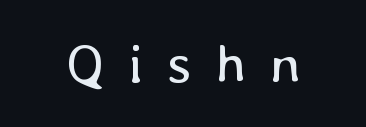
The axis of the letterforms is exactly vertical. A bare baseline throughout the passage. You could only call the tracking loose — the letters float apart. Weight: not bold — regular or lighter.
